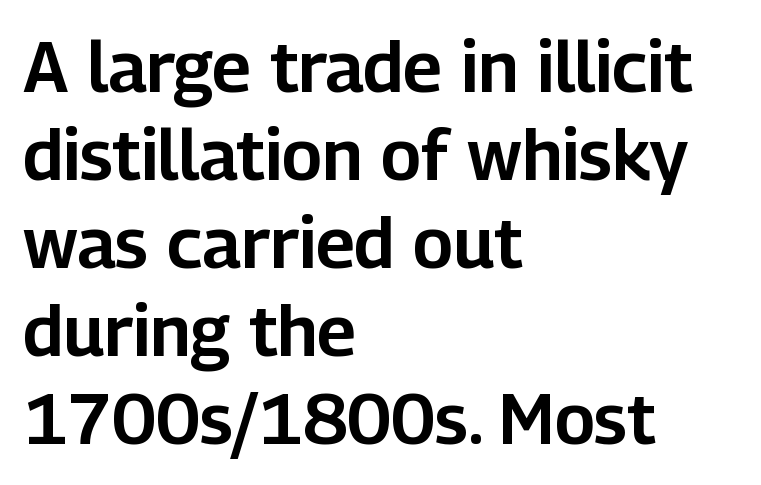
Q: Is the text italic (slanted)? A: No, it is upright.
Q: Is the typeface a serif or a sans-serif typeface? A: Sans-serif.
Q: Is the text underlined? A: No.
Q: How is the paragraph aligned? A: Left-aligned.
Q: Is the spacing between letters normal or unusually wide? A: Normal.
Q: Width (condensed, normal, or wide)? A: Normal.
Q: Stroke contrast? A: Low.
Q: x-height? A: Medium.
Q: Monospaced? A: No.
